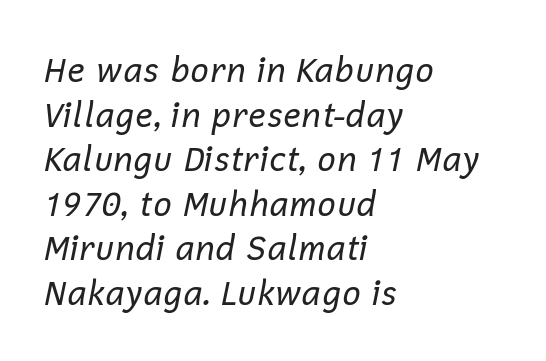
Q: Is the text bold? A: No.
Q: Is the text italic (slanted)? A: Yes, it leans right by about 12 degrees.
Q: Is the text underlined? A: No.
Q: How is the paragraph aligned? A: Left-aligned.
Q: Is the spacing between letters normal or unusually wide? A: Normal.
Q: Is the spacing between lines tight, normal or loose? A: Normal.
Q: Width (condensed, normal, or wide)? A: Normal.
Q: Stroke contrast? A: Low.
Q: x-height? A: Medium.
Q: Monospaced? A: No.
